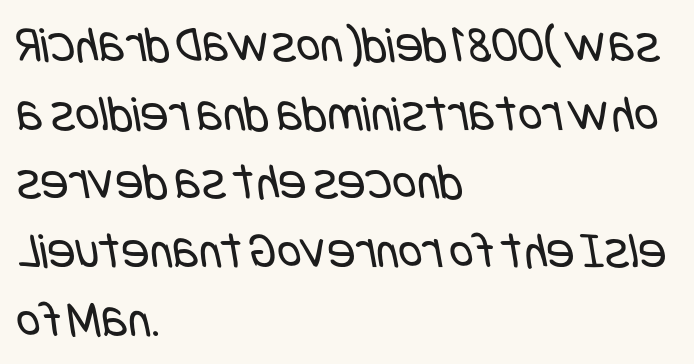
The space between consecutive lines is moderate. Bold? No — there's no thickening of the strokes. No feet cap the strokes, marking this as sans-serif type. Between one letter and the next there's only the usual sliver of space. The area under the type is left untouched.
